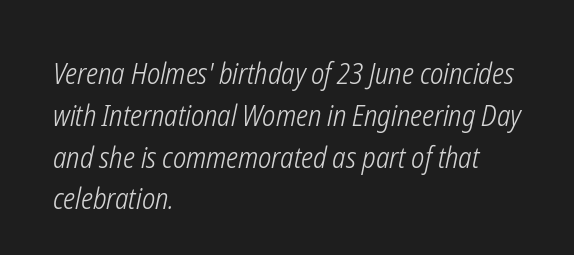
This reads as an unemphasized weight, regular at the heaviest. Is this a fixed-width face? No — the glyphs have proportional, varying widths. Leftover space on each line is placed entirely after the last word. The passage shown stacks its lines at a standard gap. There's an unmistakable incline to the writing here.
